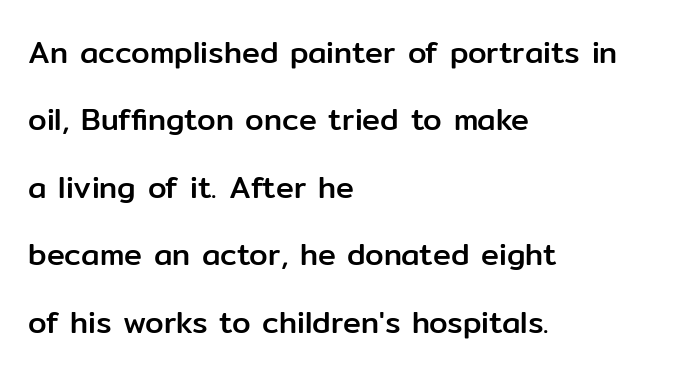
Each letter keeps its own natural width here, so spacing adapts to shape. The lettering holds an erect, upright posture throughout. Line beginnings align vertically; line endings do not. The strip under each line holds only bare page.
